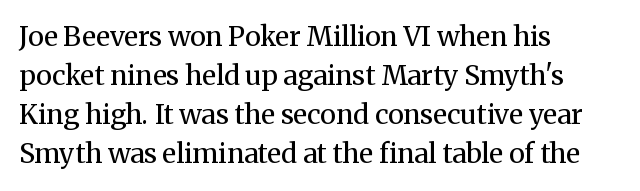
The image shows 27 px text type, upright; set left-aligned, normal line spacing (1.45x), normal letter spacing, not underlined.
